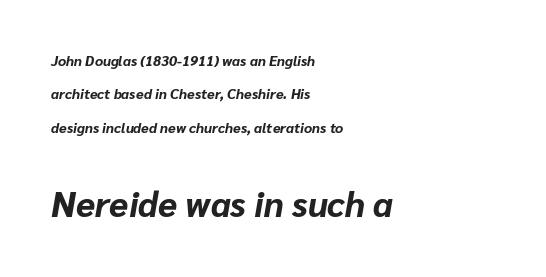
Caption: standard tracking, unaltered. Here the second block reads like a headline and the first like body copy. Looks like regular typesetting: each glyph gets only the width it needs. Looking at the ascenders, they clearly lean. Letters rest on an invisible, unmarked baseline.
